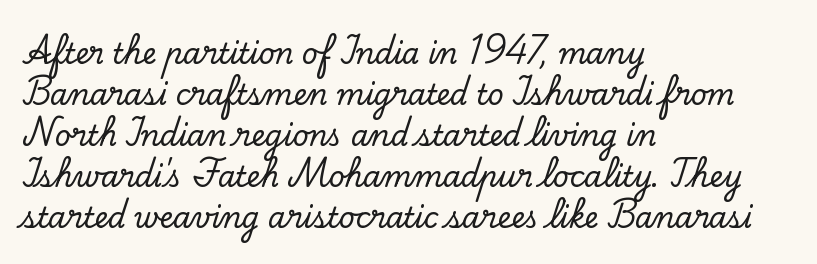
Q: Is the text italic (slanted)? A: Yes.
Q: Is the typeface a serif or a sans-serif typeface? A: Serif.
Q: Is the text underlined? A: No.
Q: How is the paragraph aligned? A: Left-aligned.
Q: Is the spacing between letters normal or unusually wide? A: Normal.
Q: Is the spacing between lines tight, normal or loose? A: Normal.
Q: Width (condensed, normal, or wide)? A: Normal.
Q: Stroke contrast? A: Low.
Q: x-height? A: Small.
Q: Monospaced? A: No.
